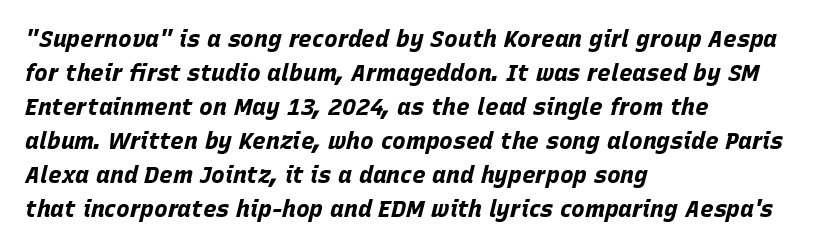
{"italic": "yes", "lean": "right", "slant_degrees": 15, "bold": "yes", "underline": "no", "align": "left", "line_spacing": "normal", "line_spacing_ratio": 1.48, "letter_spacing": "normal", "letter_spacing_em": 0.0, "glyph_px": 23}
